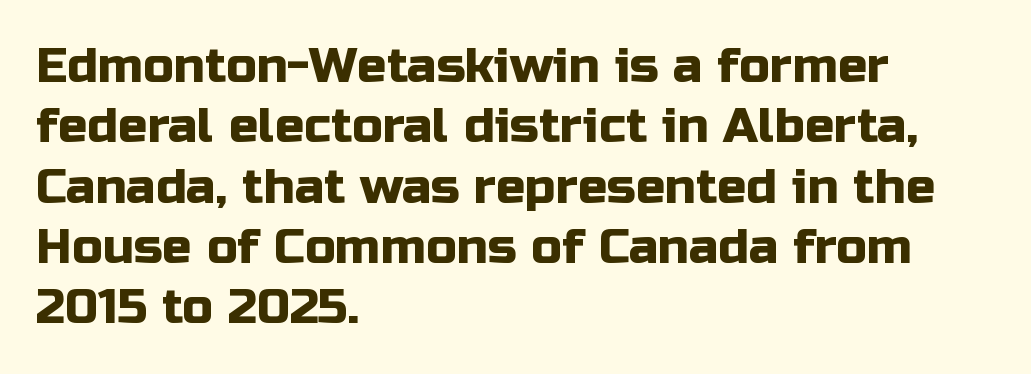
Q: Is the text italic (slanted)? A: No, it is upright.
Q: Is the typeface a serif or a sans-serif typeface? A: Sans-serif.
Q: Is the text underlined? A: No.
Q: How is the paragraph aligned? A: Left-aligned.
Q: Is the spacing between letters normal or unusually wide? A: Normal.
Q: Width (condensed, normal, or wide)? A: Normal.
Q: Stroke contrast? A: Low.
Q: x-height? A: Medium.
Q: Monospaced? A: No.
